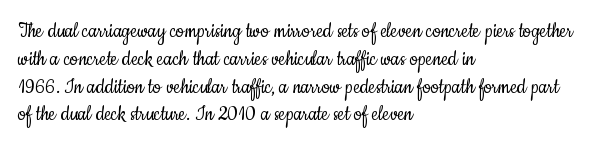
The image shows 23 px text type; set left-aligned, line spacing 1.21x, normal letter spacing, not underlined.
